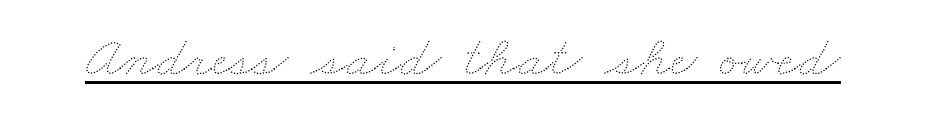
The font sits on the lighter half of the weight spectrum, regular included. No extra tracking has been applied to these lines. Glance below the letters and you will spot a drawn line. Character widths vary here, with narrow letters taking less room than wide ones.
